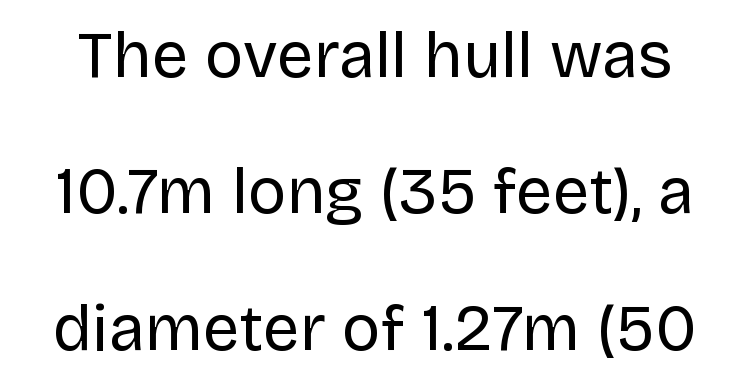
The image shows 65 px regular-weight sans-serif type, upright; set loose line spacing (2.1x), normal letter spacing, not underlined; low stroke contrast and a large x-height.
